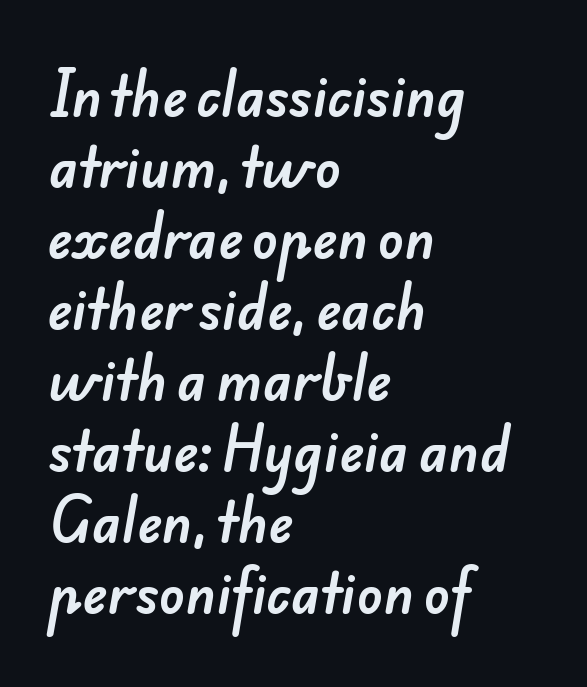
Q: Is the typeface a serif or a sans-serif typeface? A: Sans-serif.
Q: Is the text underlined? A: No.
Q: How is the paragraph aligned? A: Left-aligned.
Q: Is the spacing between letters normal or unusually wide? A: Normal.
Q: Is the spacing between lines tight, normal or loose? A: Normal.
Q: Width (condensed, normal, or wide)? A: Normal.
Q: Stroke contrast? A: Low.
Q: x-height? A: Small.
Q: Monospaced? A: No.
